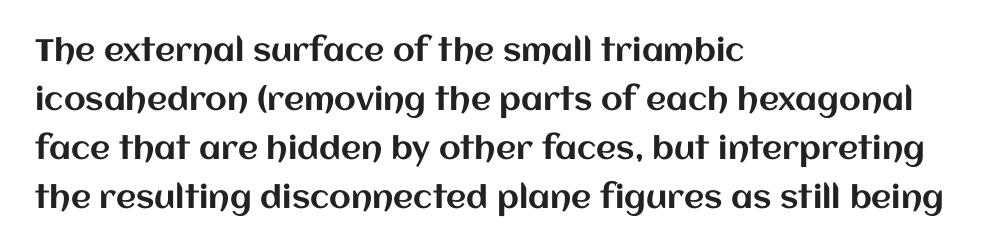
{"italic": "no", "width": "normal", "stroke_contrast": "medium", "x_height": "large", "monospaced": "no", "underline": "no", "align": "left", "line_spacing": "normal", "line_spacing_ratio": 1.58, "letter_spacing": "normal", "letter_spacing_em": 0.0, "glyph_px": 31}
